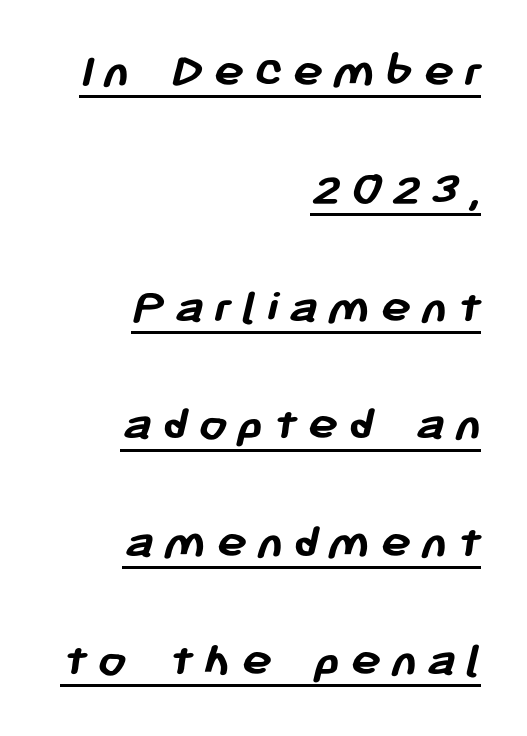
The image shows 51 px semibold sans-serif type; set right-aligned, loose line spacing (2.31x), underlined; low stroke contrast and a medium x-height.
